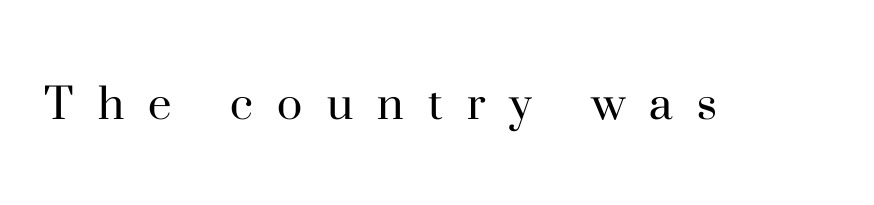
Q: Is the text bold? A: No.
Q: Is the text italic (slanted)? A: No, it is upright.
Q: Is the typeface a serif or a sans-serif typeface? A: Serif.
Q: Is the text underlined? A: No.
Q: Is the spacing between letters normal or unusually wide? A: Unusually wide.
Q: Width (condensed, normal, or wide)? A: Normal.
Q: Stroke contrast? A: High.
Q: x-height? A: Small.
Q: Monospaced? A: No.
